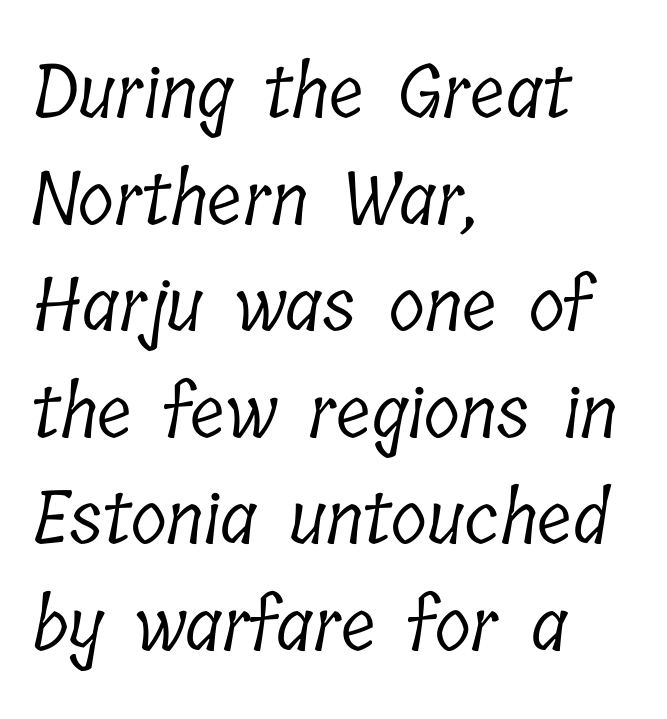
The image shows 74 px light, condensed serif type; set left-aligned, normal line spacing (1.44x), normal letter spacing, not underlined; low stroke contrast and a medium x-height.
